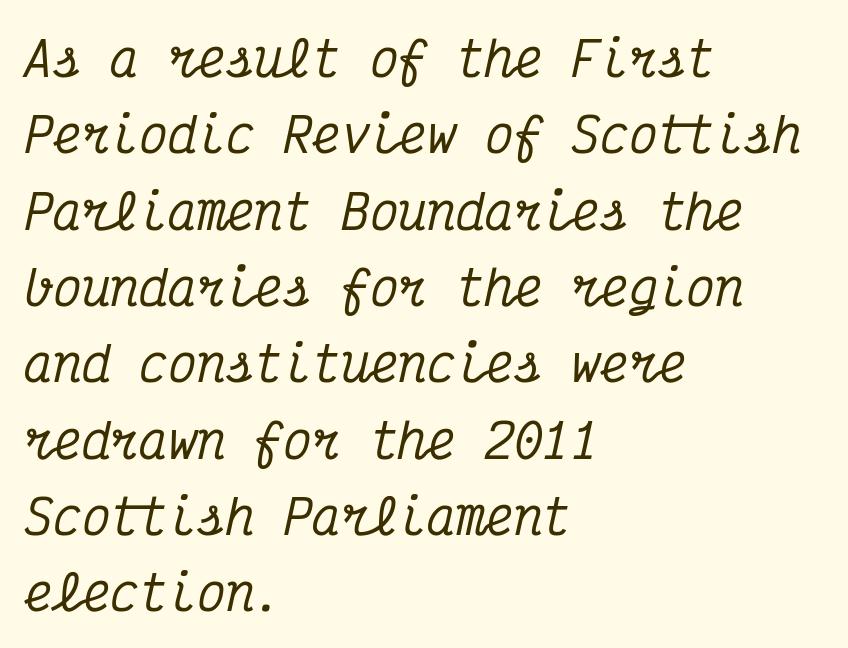
Q: Is the text italic (slanted)? A: Yes, it leans right by about 12 degrees.
Q: Is the typeface a serif or a sans-serif typeface? A: Serif.
Q: Is the text underlined? A: No.
Q: How is the paragraph aligned? A: Left-aligned.
Q: Is the spacing between letters normal or unusually wide? A: Normal.
Q: Is the spacing between lines tight, normal or loose? A: Normal.
Q: Width (condensed, normal, or wide)? A: Condensed.
Q: Stroke contrast? A: Medium.
Q: x-height? A: Medium.
Q: Monospaced? A: Yes.
